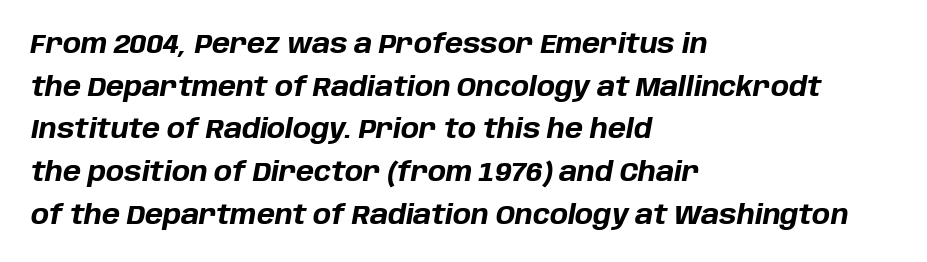
Stroke thickness is high; the sample reads as a true bold. This block has exactly the height ordinary leading produces. The line texture is even and compact thanks to regular tracking. Any mark beneath the type? The region is blank.
